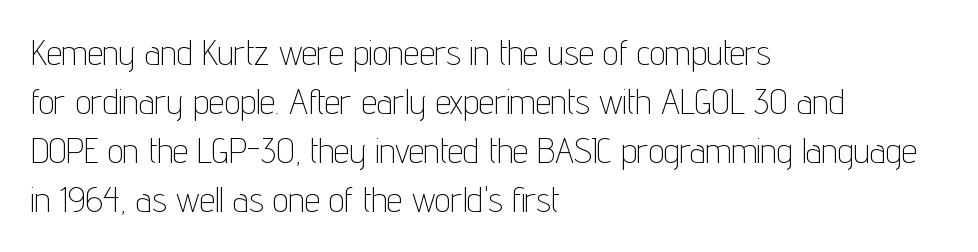
Characters follow at the spacing the type designer built in. Regular leading. If you drew a ruler down the left edge, every line would touch it. The font is comparable to plain body text, perhaps lighter. The typography opts for an upright posture over an oblique one. The space beneath each line is pristine and unruled.
